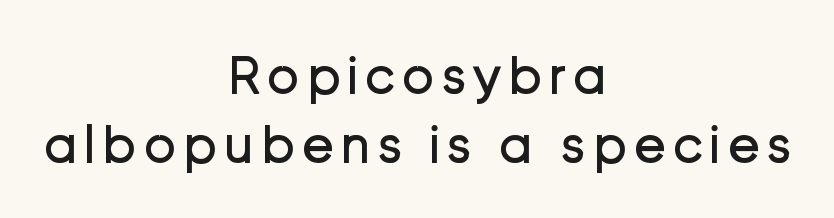
What kind of face is this? One without serifs — a sans. A clean baseline with only descenders dipping below it. Each line is balanced around a shared central axis. The letters advance in unequal steps, a hallmark of proportional type. Stem width sits at or under what a default text font uses. Regarding leading, the lines here are spaced in the standard way.
